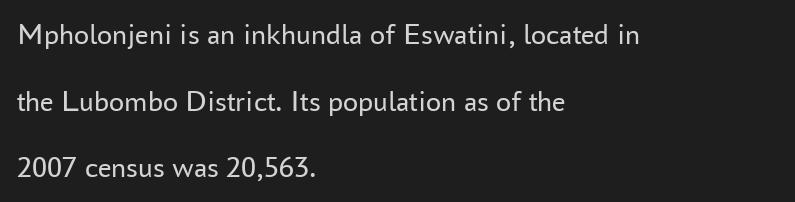
{"serif": "no", "italic": "no", "bold": "no", "weight": "regular", "width": "normal", "stroke_contrast": "low", "x_height": "medium", "monospaced": "no", "underline": "no", "align": "left", "line_spacing": "loose", "line_spacing_ratio": 2.22, "letter_spacing": "normal", "letter_spacing_em": 0.0, "glyph_px": 30}
